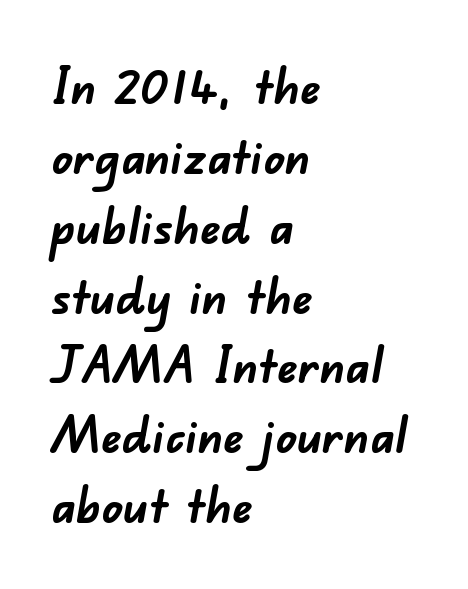
{"serif": "no", "bold": "yes", "weight": "semibold", "width": "normal", "stroke_contrast": "low", "x_height": "small", "monospaced": "no", "underline": "no", "align": "left", "line_spacing": "normal", "line_spacing_ratio": 1.37, "letter_spacing": "normal", "letter_spacing_em": 0.0, "glyph_px": 51}
